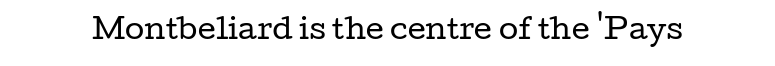
{"serif": "yes", "italic": "no", "bold": "no", "weight": "regular", "width": "wide", "stroke_contrast": "low", "x_height": "medium", "monospaced": "no", "underline": "no", "letter_spacing": "normal", "letter_spacing_em": 0.0, "glyph_px": 28}
